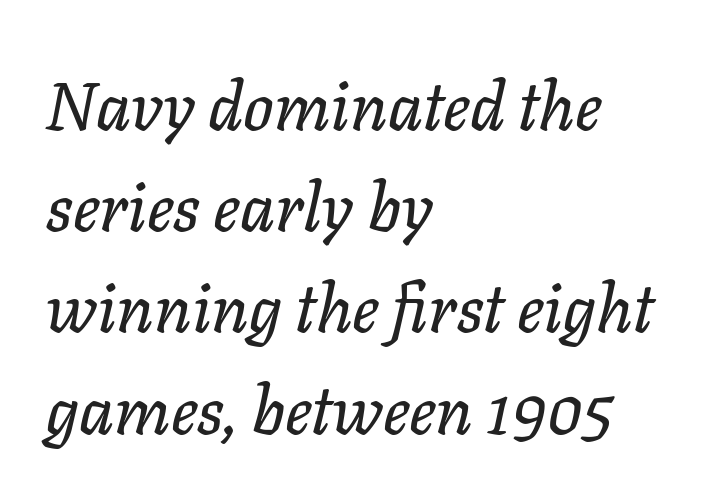
Decoration check: the copy has no underline. These lines stack with their left ends in a neat column. No extra tracking has been applied to these lines. What's the leading like? Ordinary, nothing unusual. Is the type slanted? Yes — the strokes lean at a clear angle. Looks like regular typesetting: each glyph gets only the width it needs.
